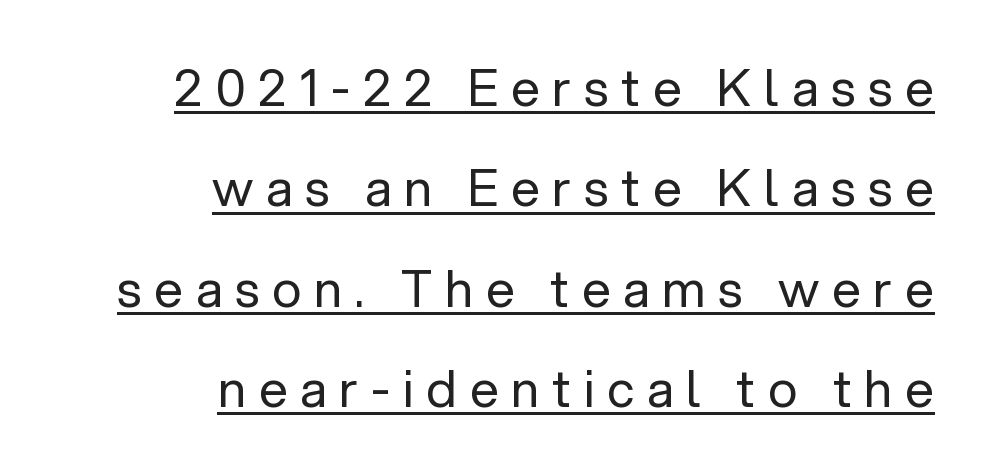
Leftover space on each line is placed entirely before the opening word. Vertical stems look standard width or narrower in stroke. Decoration check: the copy is underlined. Compared with typical body copy, the letter spacing here is much looser.
